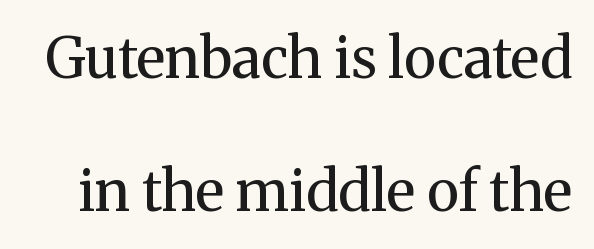
Q: Is the text bold? A: No.
Q: Is the text italic (slanted)? A: No, it is upright.
Q: Is the typeface a serif or a sans-serif typeface? A: Serif.
Q: Is the text underlined? A: No.
Q: Is the spacing between letters normal or unusually wide? A: Normal.
Q: Is the spacing between lines tight, normal or loose? A: Loose.
Q: Width (condensed, normal, or wide)? A: Normal.
Q: Stroke contrast? A: Medium.
Q: x-height? A: Medium.
Q: Monospaced? A: No.
